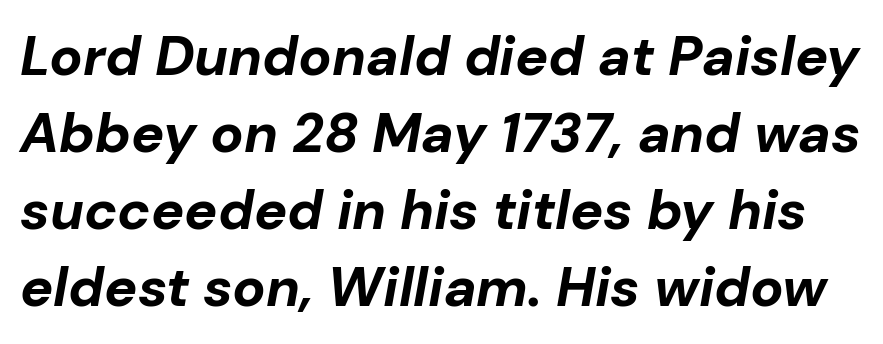
Chunky letters — that's bold for sure. A typesetter would call this proportional, since set widths differ per character. A bare baseline throughout the passage. Horizontal bands of white between lines are of average thickness. Emphasis-style slanted type is in use. The horizontal fit of the characters is conventional and even.
